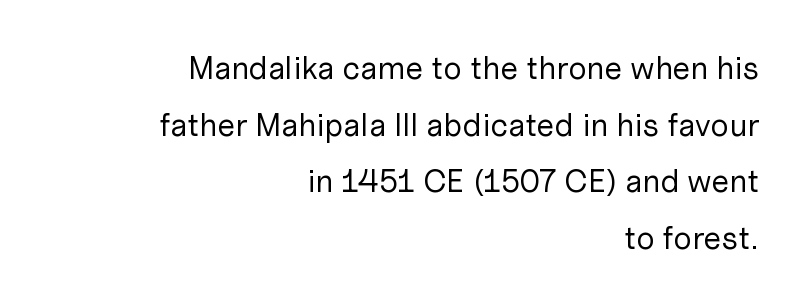
The image shows 32 px regular-weight sans-serif type, upright; set right-aligned, line spacing 1.77x, normal letter spacing, not underlined; low stroke contrast and a medium x-height.
